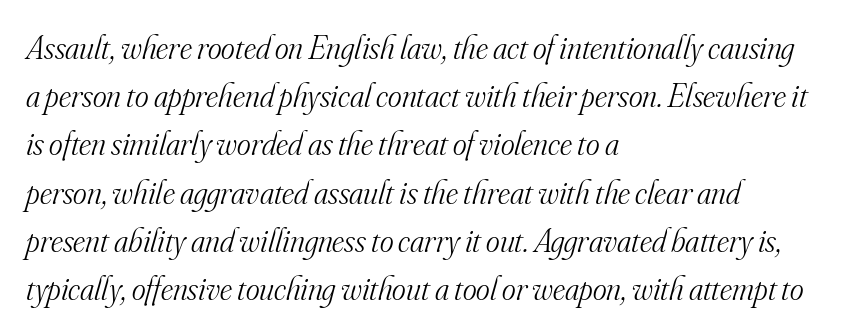
Q: Is the text bold? A: No.
Q: Is the text italic (slanted)? A: Yes, it leans right by about 16 degrees.
Q: Is the typeface a serif or a sans-serif typeface? A: Serif.
Q: Is the text underlined? A: No.
Q: How is the paragraph aligned? A: Left-aligned.
Q: Is the spacing between letters normal or unusually wide? A: Normal.
Q: Is the spacing between lines tight, normal or loose? A: Normal.
Q: Width (condensed, normal, or wide)? A: Normal.
Q: Stroke contrast? A: Medium.
Q: x-height? A: Small.
Q: Monospaced? A: No.
